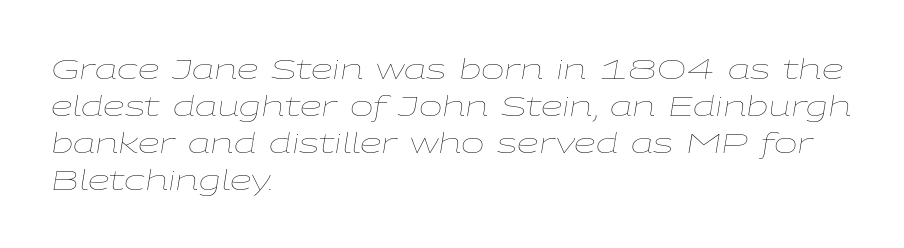
{"italic": "yes", "lean": "right", "slant_degrees": 9, "bold": "no", "weight": "thin", "width": "wide", "stroke_contrast": "low", "x_height": "medium", "monospaced": "no", "underline": "no", "align": "left", "line_spacing": "normal", "line_spacing_ratio": 1.32, "letter_spacing": "normal", "letter_spacing_em": 0.0, "glyph_px": 28}
